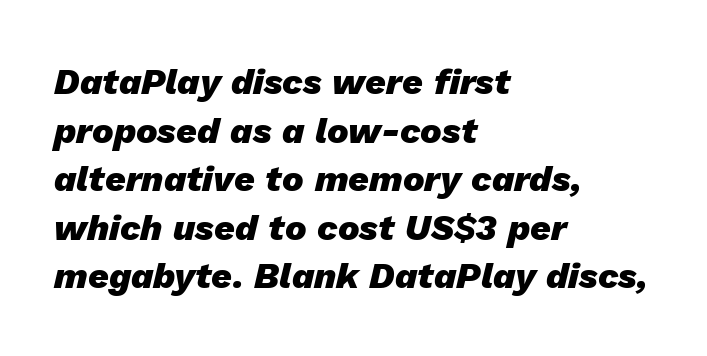
These lines were composed using italics. Typographic density is high because the face is bold. Descender tails drop into unmarked territory. Normally led — the rows are evenly, conventionally spaced. The horizontal fit of the characters is conventional and even.
